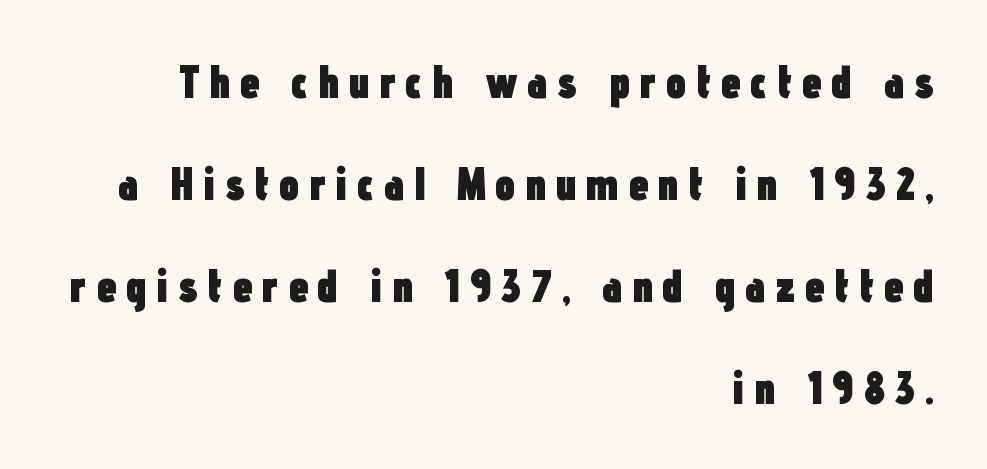
The image shows 46 px heavy, condensed sans-serif type, upright; set right-aligned, loose line spacing (2.22x), unusually wide letter spacing (+0.2 em), not underlined; low stroke contrast and a medium x-height.
